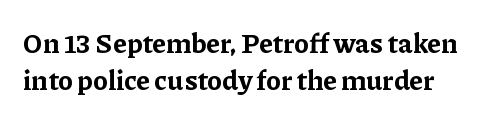
Typographic density is high because the face is bold. The string is rendered with underlining switched off. A normal amount of white space separates one row of letters from the next. The lettering holds an erect, upright posture throughout. Letter spacing: default.
